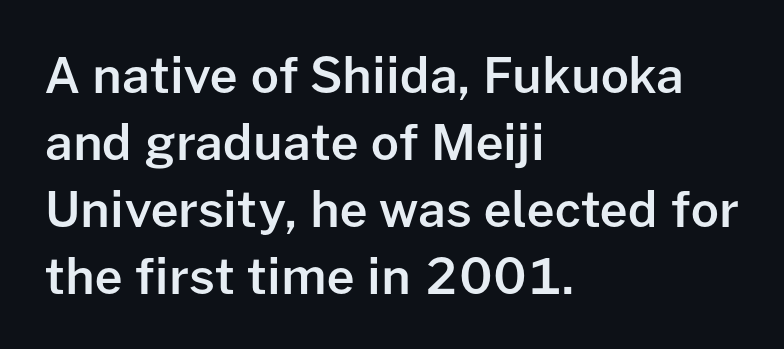
Compared with a centered layout, this one pins lines to the left instead. A typesetter would mark this as roman, not italic. Letter spacing: default. Successive baselines arrive at the customary interval. Looks like regular typesetting: each glyph gets only the width it needs. Semibold letterforms, between regular and bold.
